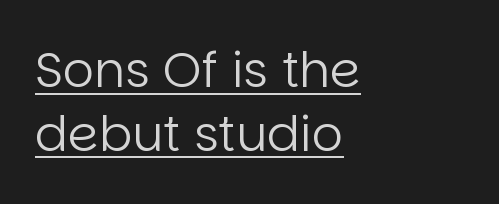
Q: Is the text bold? A: No.
Q: Is the text italic (slanted)? A: No, it is upright.
Q: Is the typeface a serif or a sans-serif typeface? A: Sans-serif.
Q: Is the text underlined? A: Yes.
Q: How is the paragraph aligned? A: Left-aligned.
Q: Is the spacing between letters normal or unusually wide? A: Normal.
Q: Is the spacing between lines tight, normal or loose? A: Normal.
Q: Width (condensed, normal, or wide)? A: Normal.
Q: Stroke contrast? A: Low.
Q: x-height? A: Large.
Q: Monospaced? A: No.
